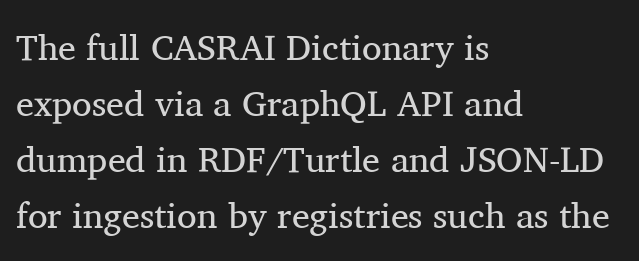
Q: Is the text bold? A: No.
Q: Is the text italic (slanted)? A: No, it is upright.
Q: Is the typeface a serif or a sans-serif typeface? A: Serif.
Q: Is the text underlined? A: No.
Q: How is the paragraph aligned? A: Left-aligned.
Q: Is the spacing between letters normal or unusually wide? A: Normal.
Q: Is the spacing between lines tight, normal or loose? A: Normal.
Q: Width (condensed, normal, or wide)? A: Normal.
Q: Stroke contrast? A: Medium.
Q: x-height? A: Medium.
Q: Monospaced? A: No.
